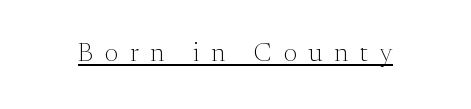
The rendered words wear a rule along their underside. Heft: none added — not bold. Does extra space separate the letters? Yes, quite a lot of it. Vertical strokes here are truly vertical.
